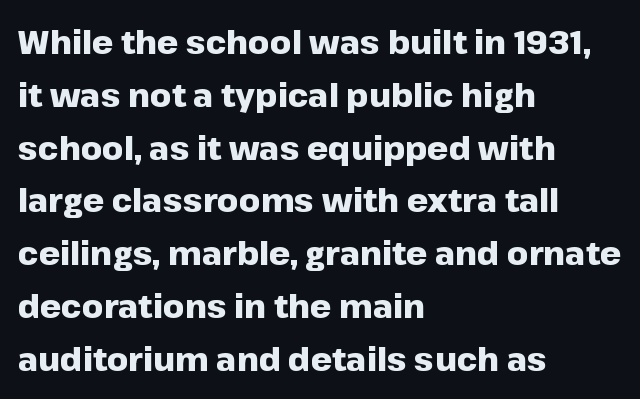
Q: Is the text bold? A: Yes.
Q: Is the text italic (slanted)? A: No, it is upright.
Q: Is the typeface a serif or a sans-serif typeface? A: Sans-serif.
Q: Is the text underlined? A: No.
Q: How is the paragraph aligned? A: Left-aligned.
Q: Is the spacing between letters normal or unusually wide? A: Normal.
Q: Is the spacing between lines tight, normal or loose? A: Normal.
Q: Width (condensed, normal, or wide)? A: Normal.
Q: Stroke contrast? A: Low.
Q: x-height? A: Medium.
Q: Monospaced? A: No.
